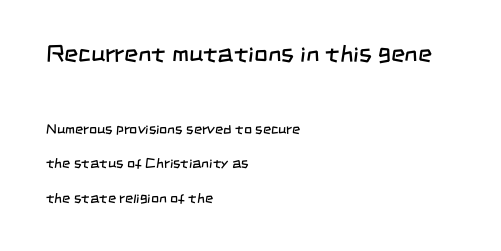
Descenders hang freely into open space. The gaps between neighbouring characters are ordinary and unremarkable. This block would shrink considerably if given ordinary leading; it's expanded now. The strokes carry an ordinary text weight at most. Scale decreases going downward across the two blocks.
